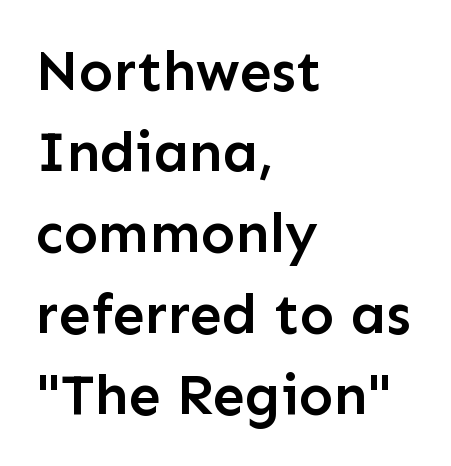
These lines keep a tight, regular rhythm from letter to letter. These lines are rendered in a variable-pitch font. The lettering holds an erect, upright posture throughout. The baseline area is clear. This rendering employs a face without finishing strokes, i.e., a sans-serif.
